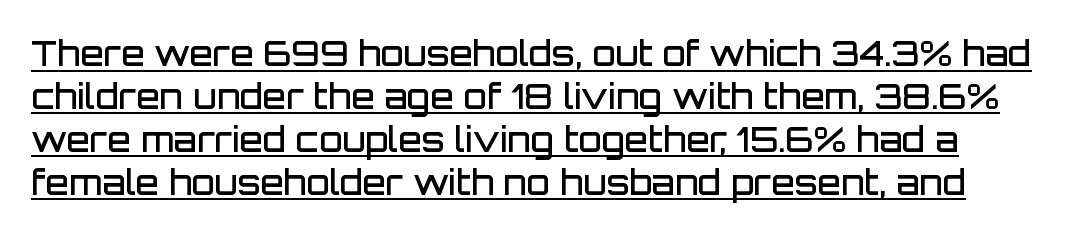
The image shows 34 px semibold sans-serif type, upright; set normal line spacing (1.26x), normal letter spacing, underlined; low stroke contrast and a large x-height.
